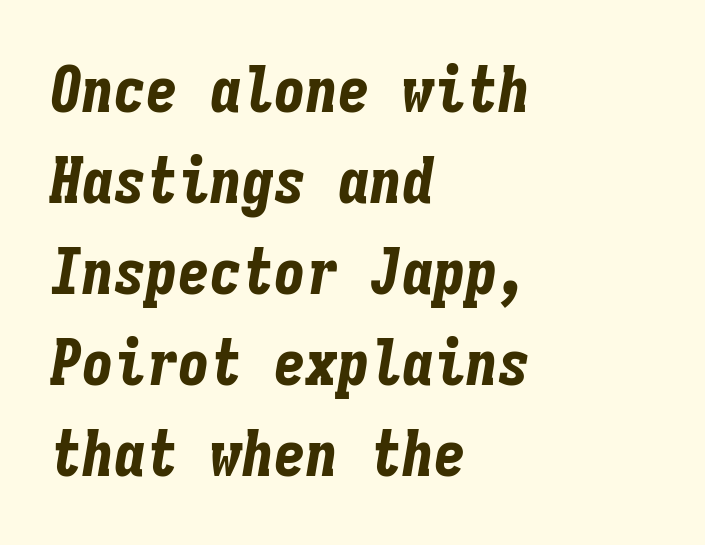
Q: Is the text bold? A: Yes.
Q: Is the text italic (slanted)? A: Yes, it leans right by about 9 degrees.
Q: Is the text underlined? A: No.
Q: How is the paragraph aligned? A: Left-aligned.
Q: Is the spacing between letters normal or unusually wide? A: Normal.
Q: Is the spacing between lines tight, normal or loose? A: Normal.
Q: Width (condensed, normal, or wide)? A: Condensed.
Q: Stroke contrast? A: Low.
Q: x-height? A: Medium.
Q: Monospaced? A: Yes.
